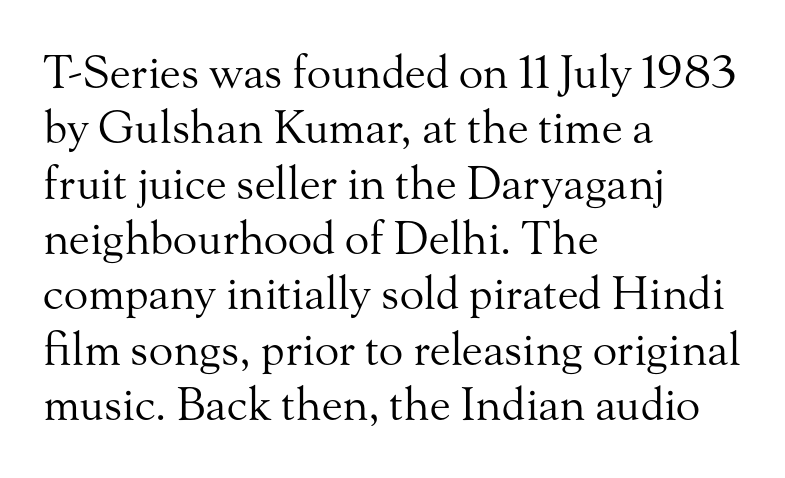
{"serif": "yes", "italic": "no", "bold": "no", "weight": "regular", "width": "normal", "stroke_contrast": "medium", "x_height": "small", "monospaced": "no", "underline": "no", "align": "left", "line_spacing_ratio": 1.23, "letter_spacing": "normal", "letter_spacing_em": 0.0, "glyph_px": 45}
